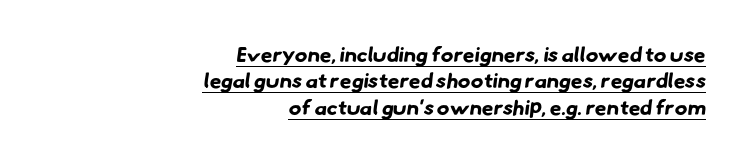
{"bold": "yes", "underline": "yes", "align": "right", "line_spacing": "normal", "line_spacing_ratio": 1.26, "letter_spacing": "normal", "letter_spacing_em": 0.0, "glyph_px": 21}
